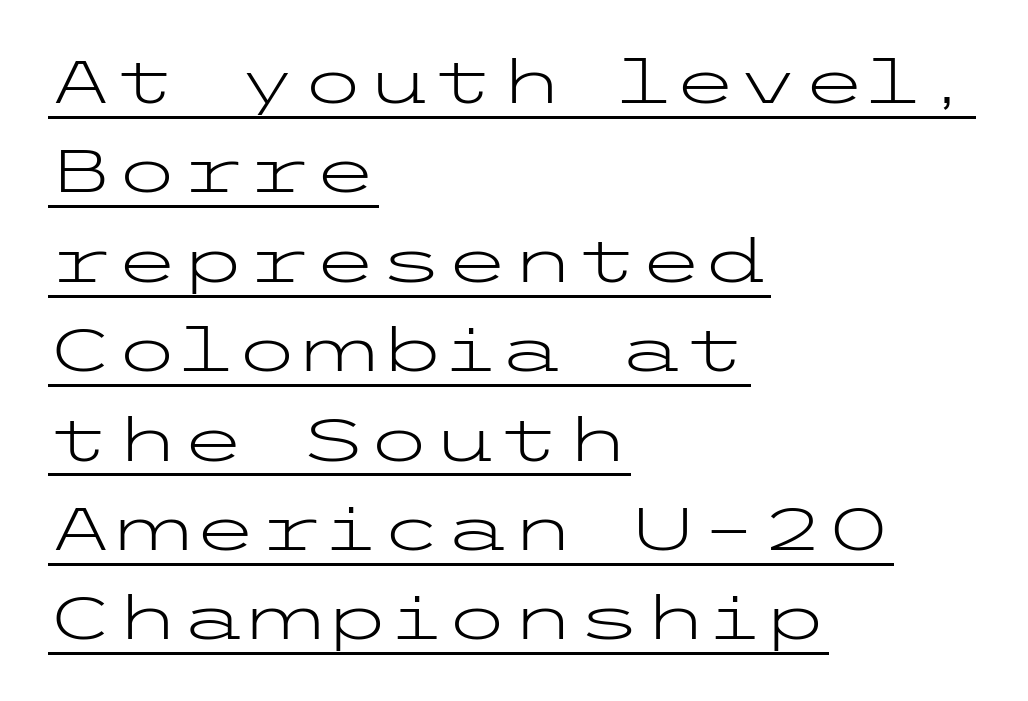
{"serif": "no", "italic": "no", "bold": "no", "weight": "light", "width": "wide", "stroke_contrast": "low", "x_height": "medium", "underline": "yes", "align": "left", "line_spacing": "normal", "line_spacing_ratio": 1.49, "letter_spacing": "normal", "letter_spacing_em": 0.0, "glyph_px": 60}
